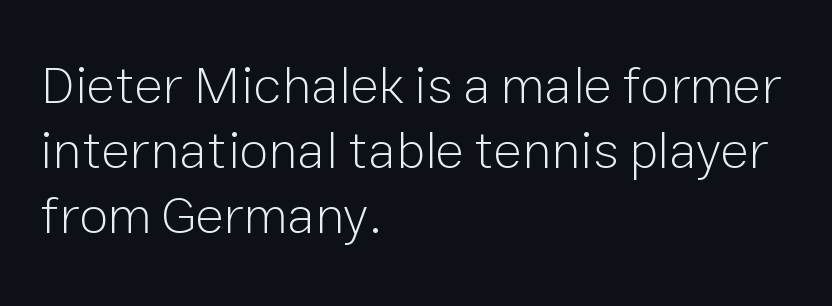
Does the lettering tilt? It doesn't — this is upright. The weight would be labelled regular, book, light, or lighter still. There is no visible air inserted between adjacent glyphs. The space beneath each line is pristine and unruled. Spacing verdict: proportional, widths tailored to each character. The rag falls on the right side of this text block.
